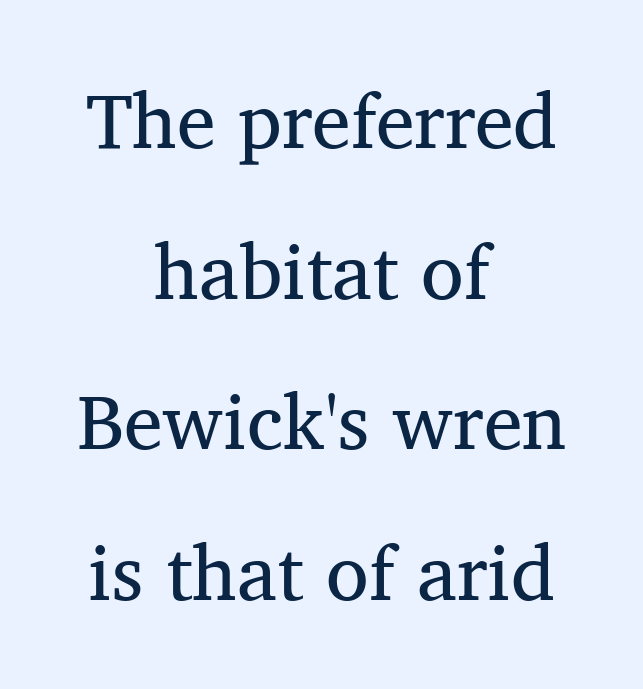
Q: Is the text bold? A: No.
Q: Is the text italic (slanted)? A: No, it is upright.
Q: Is the typeface a serif or a sans-serif typeface? A: Serif.
Q: Is the text underlined? A: No.
Q: How is the paragraph aligned? A: Centered.
Q: Is the spacing between letters normal or unusually wide? A: Normal.
Q: Is the spacing between lines tight, normal or loose? A: Loose.
Q: Width (condensed, normal, or wide)? A: Normal.
Q: Stroke contrast? A: Medium.
Q: x-height? A: Medium.
Q: Monospaced? A: No.
